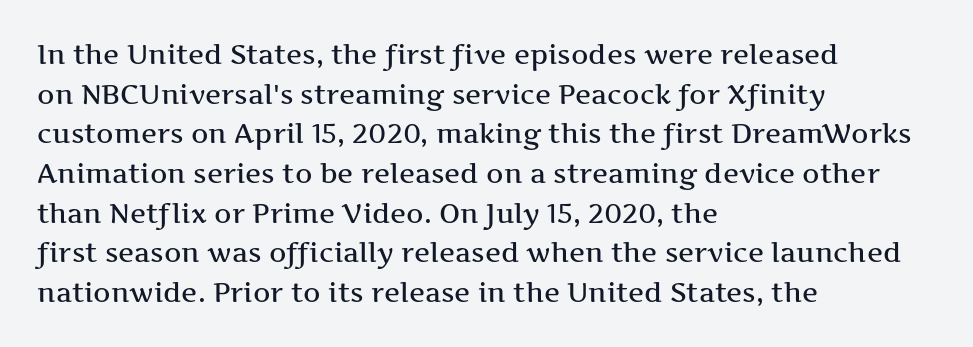
Q: Is the text italic (slanted)? A: No, it is upright.
Q: Is the text underlined? A: No.
Q: How is the paragraph aligned? A: Left-aligned.
Q: Is the spacing between letters normal or unusually wide? A: Normal.
Q: Is the spacing between lines tight, normal or loose? A: Normal.
